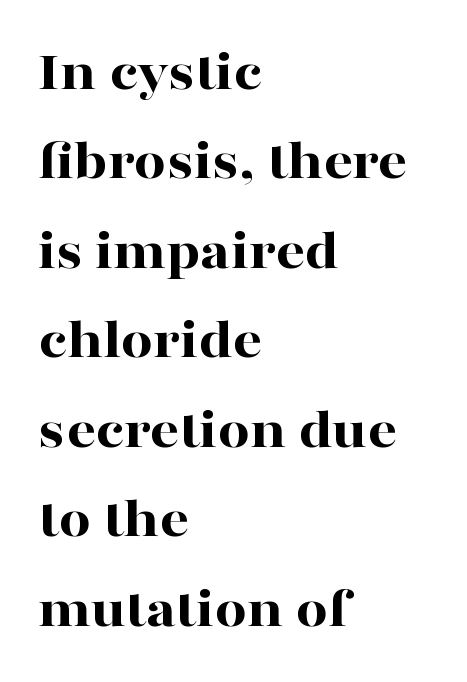
Q: Is the text bold? A: Yes.
Q: Is the text italic (slanted)? A: No, it is upright.
Q: Is the typeface a serif or a sans-serif typeface? A: Serif.
Q: Is the text underlined? A: No.
Q: How is the paragraph aligned? A: Left-aligned.
Q: Is the spacing between letters normal or unusually wide? A: Normal.
Q: Is the spacing between lines tight, normal or loose? A: Normal.
Q: Width (condensed, normal, or wide)? A: Wide.
Q: Stroke contrast? A: High.
Q: x-height? A: Medium.
Q: Monospaced? A: No.
